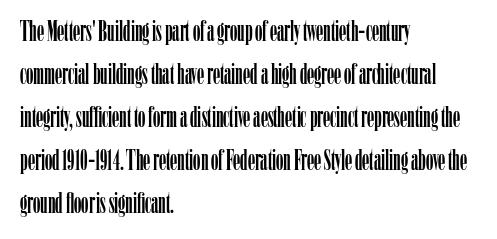
The image shows 29 px condensed serif type, upright; set left-aligned, normal line spacing (1.48x), normal letter spacing, not underlined; low stroke contrast and a medium x-height.
